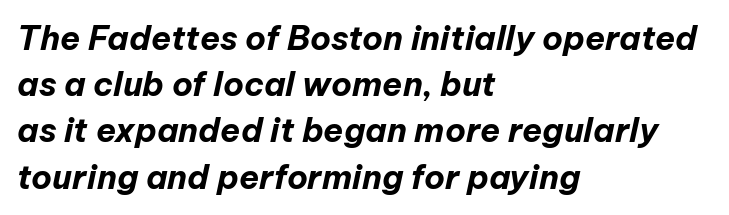
Compared with ordinary roman type, these characters are visibly tilted. Each letter keeps its own natural width here, so spacing adapts to shape. The words here are not underlined. Each word holds together tightly as a unit, with standard inter-letter gaps. Each line starts at the same left margin while the right side varies.
